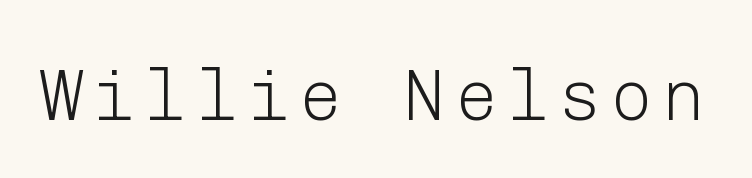
{"serif": "no", "italic": "no", "bold": "no", "weight": "light", "width": "normal", "stroke_contrast": "low", "x_height": "medium", "underline": "no", "glyph_px": 72}
